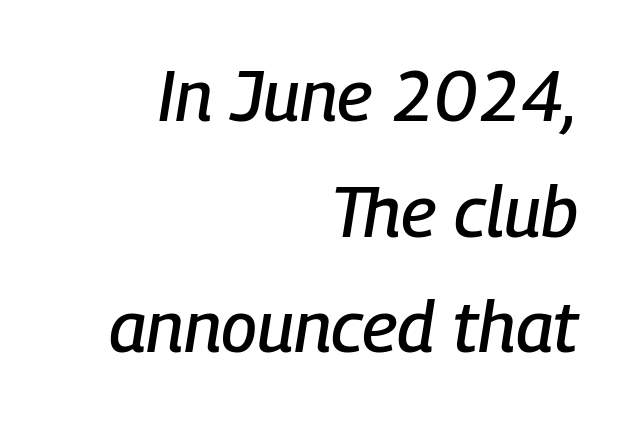
Nobody drew a line under any word here. Tall strokes in this sample are angled rather than plumb. The rows are spaced the way most documents space them. If you drew a ruler down the right edge, every line would touch it. Nothing unusual about the tracking: characters are spaced as the font intends.
